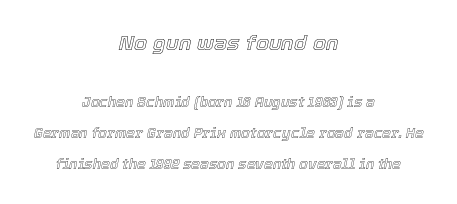
The image shows 21 px text type, italic (leaning right); set centered, loose line spacing (2.21x), normal letter spacing, not underlined; the first (top) block is 1.5x larger.
